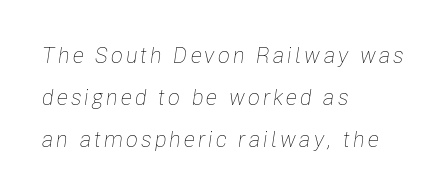
Q: Is the text bold? A: No.
Q: Is the text italic (slanted)? A: Yes, it leans right by about 8 degrees.
Q: Is the text underlined? A: No.
Q: How is the paragraph aligned? A: Left-aligned.
Q: Is the spacing between lines tight, normal or loose? A: Loose.
